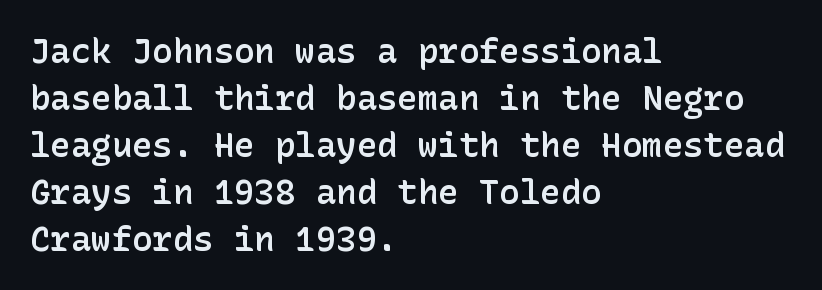
Q: Is the text bold? A: Semi-bold.
Q: Is the text italic (slanted)? A: No, it is upright.
Q: Is the typeface a serif or a sans-serif typeface? A: Sans-serif.
Q: Is the text underlined? A: No.
Q: How is the paragraph aligned? A: Left-aligned.
Q: Is the spacing between letters normal or unusually wide? A: Normal.
Q: Is the spacing between lines tight, normal or loose? A: Normal.
Q: Width (condensed, normal, or wide)? A: Normal.
Q: Stroke contrast? A: Low.
Q: x-height? A: Medium.
